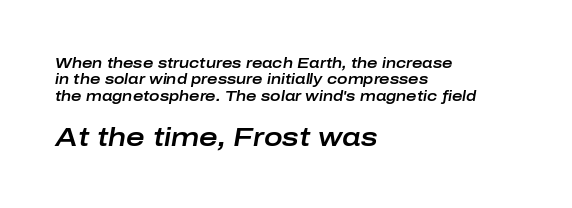
The image shows 25 px text type, italic (leaning right); set left-aligned, line spacing 1.17x, normal letter spacing, not underlined; the second (bottom) block is 1.79x larger.
